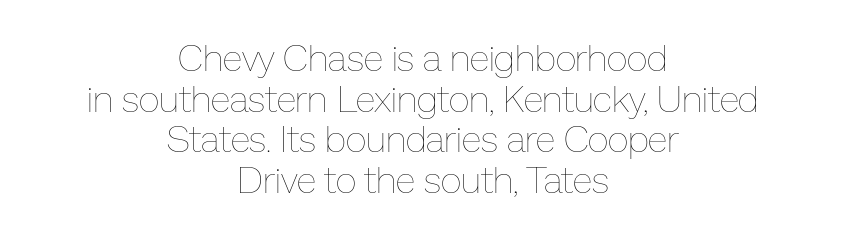
Q: Is the text bold? A: No.
Q: Is the text italic (slanted)? A: No, it is upright.
Q: Is the text underlined? A: No.
Q: How is the paragraph aligned? A: Centered.
Q: Is the spacing between letters normal or unusually wide? A: Normal.
Q: Is the spacing between lines tight, normal or loose? A: Tight.
Q: Width (condensed, normal, or wide)? A: Normal.
Q: Stroke contrast? A: Low.
Q: x-height? A: Medium.
Q: Monospaced? A: No.
